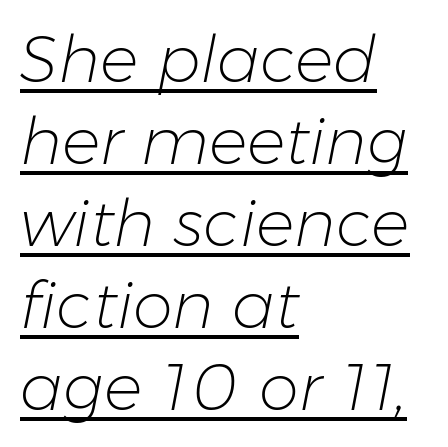
The image shows 64 px light type, italic (leaning right); set left-aligned, normal line spacing (1.28x), normal letter spacing, underlined; low stroke contrast and a medium x-height.
